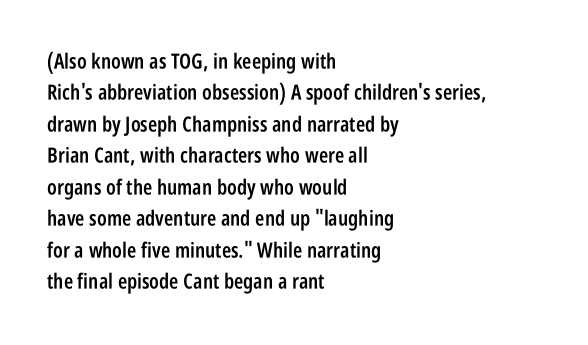
Q: Is the text bold? A: Semi-bold.
Q: Is the text italic (slanted)? A: No, it is upright.
Q: Is the text underlined? A: No.
Q: How is the paragraph aligned? A: Left-aligned.
Q: Is the spacing between letters normal or unusually wide? A: Normal.
Q: Is the spacing between lines tight, normal or loose? A: Normal.
